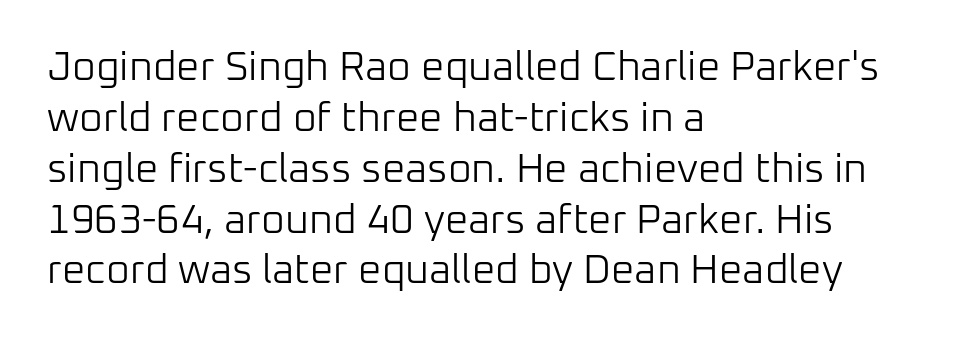
{"serif": "no", "italic": "no", "bold": "no", "weight": "light", "width": "normal", "stroke_contrast": "low", "x_height": "medium", "monospaced": "no", "underline": "no", "align": "left", "line_spacing_ratio": 1.24, "letter_spacing": "normal", "letter_spacing_em": 0.0, "glyph_px": 41}
